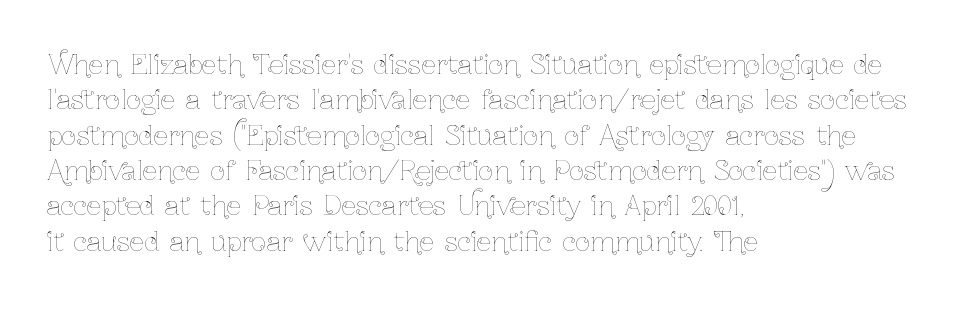
{"italic": "no", "bold": "no", "underline": "no", "align": "left", "line_spacing": "normal", "line_spacing_ratio": 1.36, "letter_spacing": "normal", "letter_spacing_em": 0.0, "glyph_px": 26}
